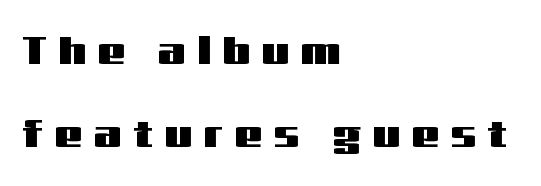
Q: Is the text italic (slanted)? A: No, it is upright.
Q: Is the typeface a serif or a sans-serif typeface? A: Sans-serif.
Q: Is the text underlined? A: No.
Q: How is the paragraph aligned? A: Left-aligned.
Q: Is the spacing between letters normal or unusually wide? A: Unusually wide.
Q: Is the spacing between lines tight, normal or loose? A: Loose.
Q: Width (condensed, normal, or wide)? A: Wide.
Q: Stroke contrast? A: Medium.
Q: x-height? A: Medium.
Q: Monospaced? A: No.
